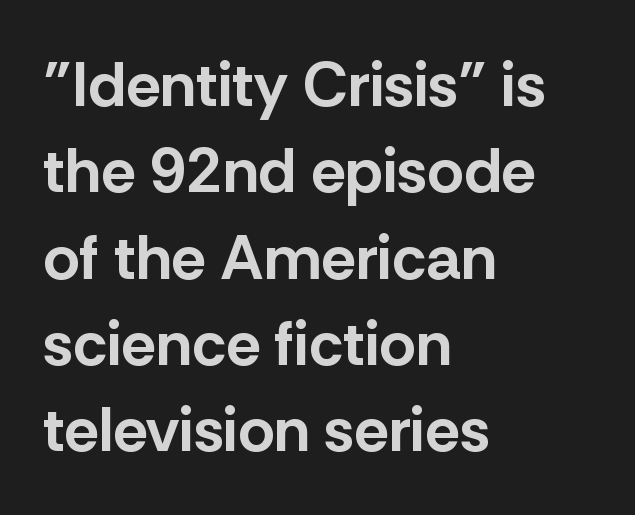
{"serif": "no", "italic": "no", "bold": "yes", "weight": "bold", "width": "normal", "stroke_contrast": "low", "x_height": "medium", "monospaced": "no", "underline": "no", "align": "left", "line_spacing": "normal", "line_spacing_ratio": 1.37, "letter_spacing": "normal", "letter_spacing_em": 0.0, "glyph_px": 63}
